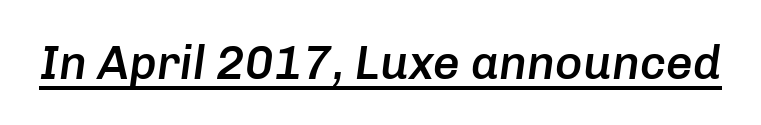
The image shows 47 px semibold type, italic (leaning right); set normal letter spacing, underlined; low stroke contrast and a medium x-height.
